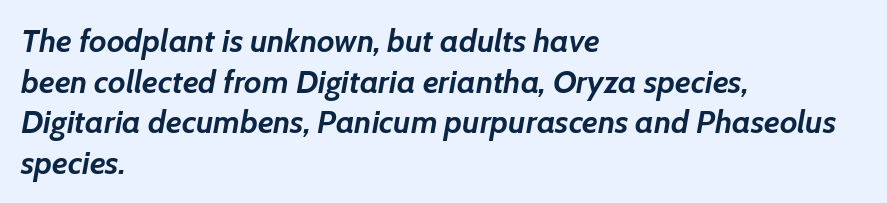
Vertical spacing — default. A typesetter would call this proportional, since set widths differ per character. The typesetting leans heavy: a genuine bold. Underlining? Definitely not there.
